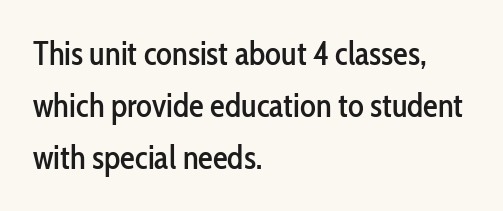
Q: Is the text italic (slanted)? A: No, it is upright.
Q: Is the typeface a serif or a sans-serif typeface? A: Sans-serif.
Q: Is the text underlined? A: No.
Q: How is the paragraph aligned? A: Left-aligned.
Q: Is the spacing between letters normal or unusually wide? A: Normal.
Q: Is the spacing between lines tight, normal or loose? A: Normal.
Q: Width (condensed, normal, or wide)? A: Condensed.
Q: Stroke contrast? A: Low.
Q: x-height? A: Medium.
Q: Monospaced? A: No.
